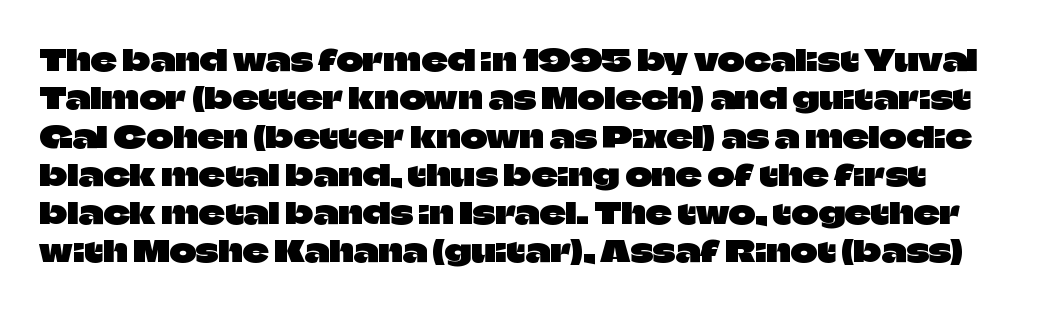
Q: Is the text italic (slanted)? A: No, it is upright.
Q: Is the typeface a serif or a sans-serif typeface? A: Sans-serif.
Q: Is the text underlined? A: No.
Q: How is the paragraph aligned? A: Left-aligned.
Q: Is the spacing between letters normal or unusually wide? A: Normal.
Q: Is the spacing between lines tight, normal or loose? A: Normal.
Q: Width (condensed, normal, or wide)? A: Normal.
Q: Stroke contrast? A: Low.
Q: x-height? A: Large.
Q: Monospaced? A: No.
